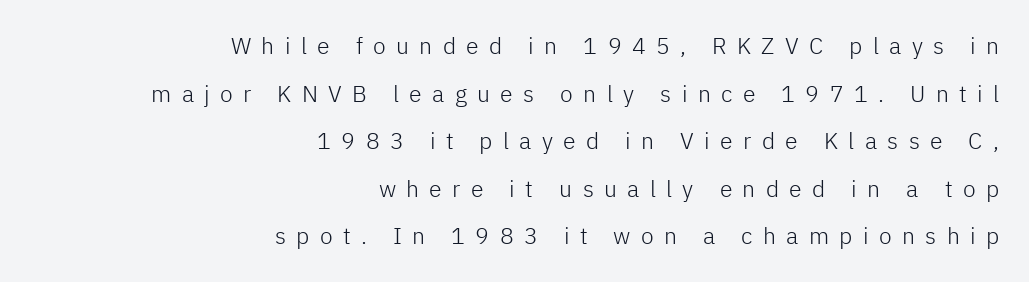
Glance below the letters and you will spot only blank space. If you drew a ruler down the right edge, every line would touch it. The letters stand upright; this is a roman face. A typesetter would call this heavily tracked-out type. Vertical spacing — loose. The typeface has the unassuming heft of standard copy or less.
